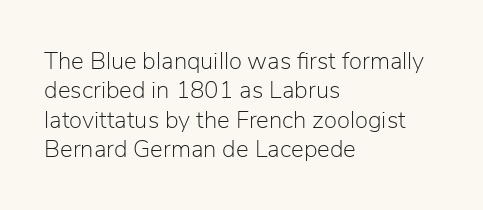
The image shows 24 px text type, upright; set left-aligned, line spacing 1.22x, normal letter spacing, not underlined.
